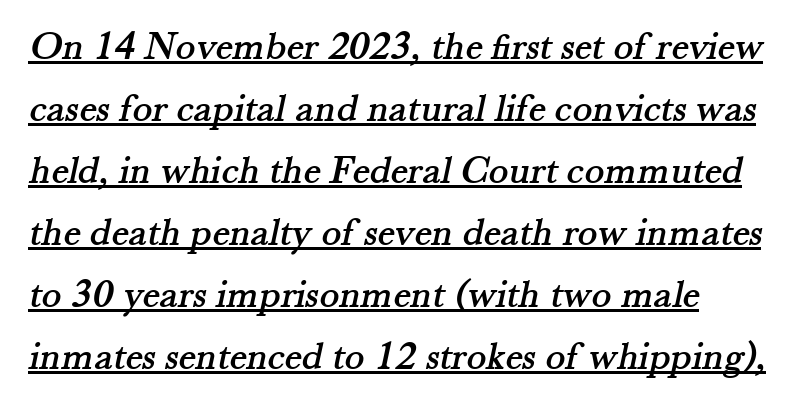
The designer went with a serif here, giving each stem small feet. Emphasis is given by a line drawn under the lettering. Glyph-to-glyph distance matches everyday printed text. Line spacing here is normal.
